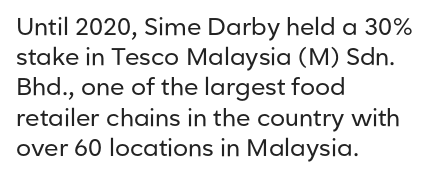
{"italic": "no", "bold": "no", "underline": "no", "align": "left", "line_spacing": "normal", "line_spacing_ratio": 1.26, "letter_spacing": "normal", "letter_spacing_em": 0.0, "glyph_px": 24}
